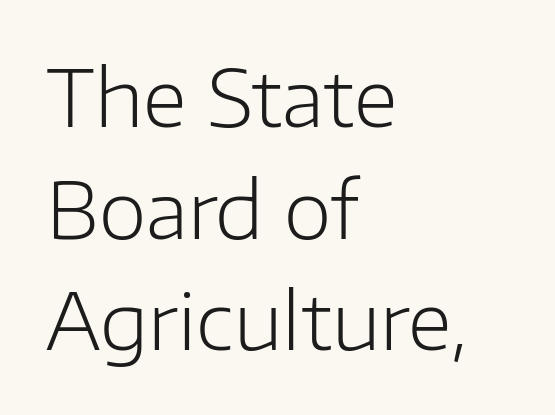
{"serif": "no", "italic": "no", "bold": "no", "weight": "light", "width": "normal", "stroke_contrast": "low", "x_height": "medium", "monospaced": "no", "underline": "no", "align": "left", "line_spacing": "normal", "line_spacing_ratio": 1.43, "letter_spacing": "normal", "letter_spacing_em": 0.0, "glyph_px": 78}
